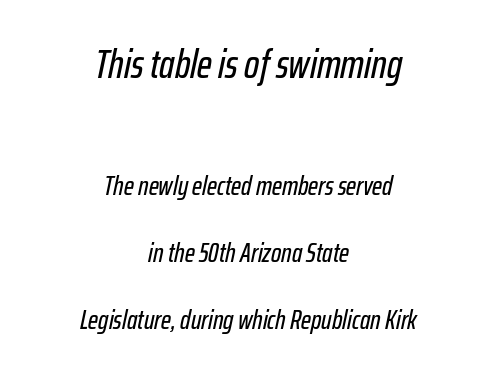
{"italic": "yes", "lean": "right", "slant_degrees": 12, "width": "condensed", "stroke_contrast": "low", "x_height": "medium", "monospaced": "no", "underline": "no", "align": "center", "line_spacing": "loose", "line_spacing_ratio": 2.49, "letter_spacing": "normal", "letter_spacing_em": 0.0, "larger_block": "first", "size_ratio": 1.48, "glyph_px": 40}
